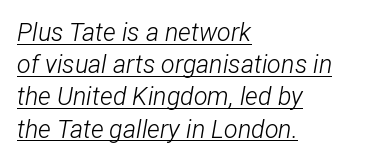
The image shows 25 px text type, italic (leaning right); set left-aligned, normal line spacing (1.29x), normal letter spacing, underlined.
